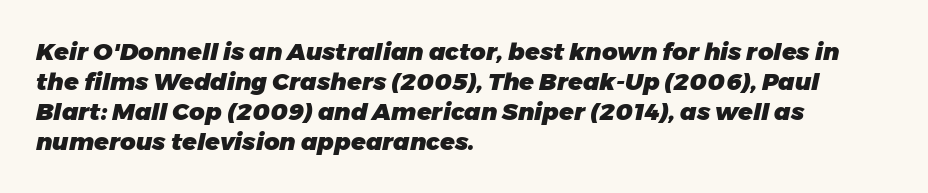
{"italic": "yes", "lean": "right", "slant_degrees": 11, "bold": "yes", "underline": "no", "align": "left", "line_spacing": "normal", "line_spacing_ratio": 1.25, "letter_spacing": "normal", "letter_spacing_em": 0.0, "glyph_px": 24}
